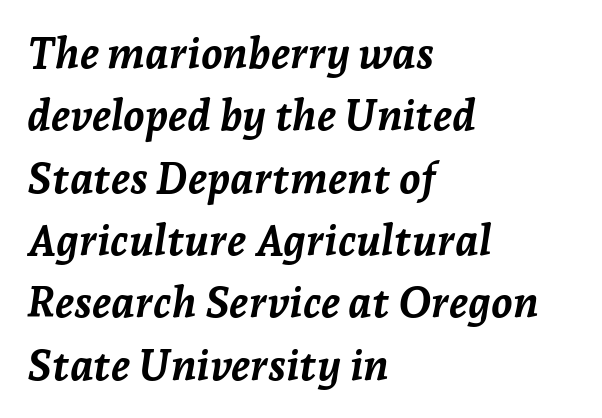
Q: Is the text bold? A: Yes.
Q: Is the text italic (slanted)? A: Yes, it leans right by about 7 degrees.
Q: Is the text underlined? A: No.
Q: How is the paragraph aligned? A: Left-aligned.
Q: Is the spacing between letters normal or unusually wide? A: Normal.
Q: Is the spacing between lines tight, normal or loose? A: Normal.
Q: Width (condensed, normal, or wide)? A: Normal.
Q: Stroke contrast? A: Low.
Q: x-height? A: Medium.
Q: Monospaced? A: No.
